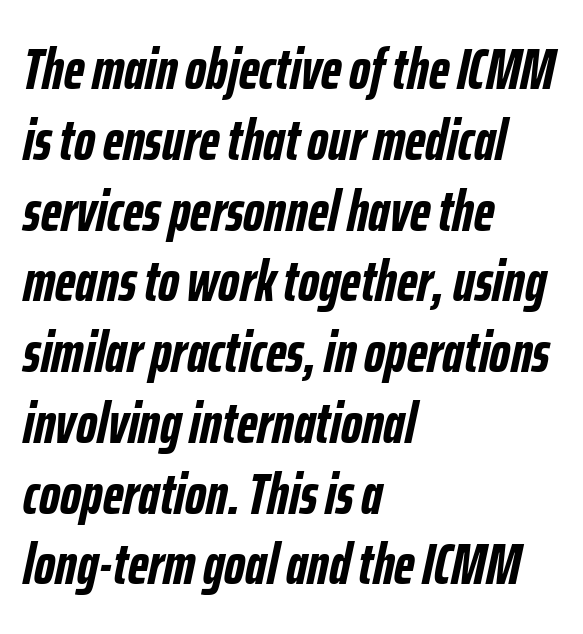
{"italic": "yes", "lean": "right", "slant_degrees": 12, "bold": "yes", "weight": "semibold", "width": "condensed", "stroke_contrast": "low", "x_height": "medium", "monospaced": "no", "underline": "no", "align": "left", "line_spacing_ratio": 1.22, "letter_spacing": "normal", "letter_spacing_em": 0.0, "glyph_px": 58}
